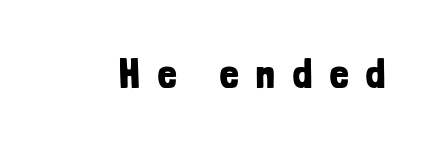
{"serif": "no", "italic": "no", "bold": "yes", "weight": "bold", "width": "condensed", "stroke_contrast": "low", "x_height": "medium", "monospaced": "no", "underline": "no", "letter_spacing": "wide", "letter_spacing_em": 0.44, "glyph_px": 41}
